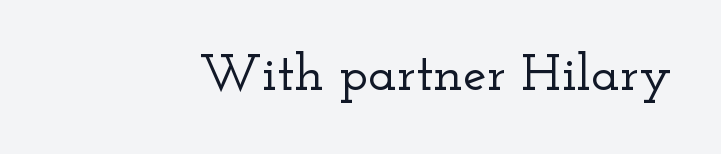
Q: Is the text italic (slanted)? A: No, it is upright.
Q: Is the typeface a serif or a sans-serif typeface? A: Serif.
Q: Is the text underlined? A: No.
Q: Is the spacing between letters normal or unusually wide? A: Normal.
Q: Width (condensed, normal, or wide)? A: Wide.
Q: Stroke contrast? A: Low.
Q: x-height? A: Small.
Q: Monospaced? A: No.
